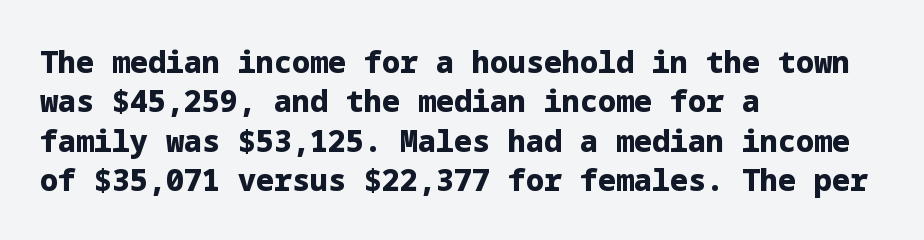
Glyph-to-glyph distance matches everyday printed text. Characters remain perfectly vertical along every line. Letterform terminals end flat and unadorned throughout the passage. Does the copy run flush right? No — it runs flush left. In terms of weight, the rendering is a true, heavy bold.
